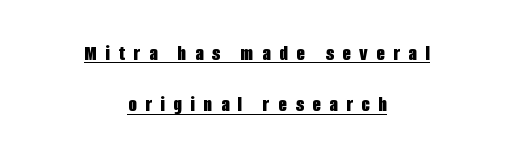
Q: Is the text bold? A: Yes.
Q: Is the text italic (slanted)? A: No, it is upright.
Q: Is the text underlined? A: Yes.
Q: How is the paragraph aligned? A: Centered.
Q: Is the spacing between letters normal or unusually wide? A: Unusually wide.
Q: Is the spacing between lines tight, normal or loose? A: Loose.
